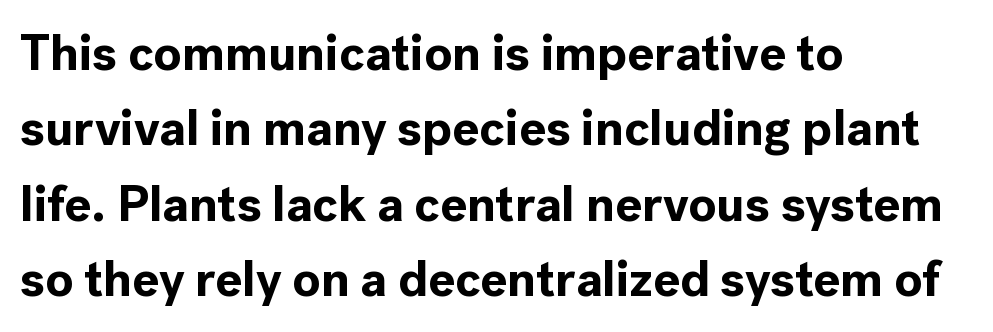
{"serif": "no", "italic": "no", "bold": "yes", "weight": "bold", "width": "normal", "x_height": "medium", "monospaced": "no", "underline": "no", "align": "left", "line_spacing": "normal", "line_spacing_ratio": 1.51, "letter_spacing": "normal", "letter_spacing_em": 0.0, "glyph_px": 50}
